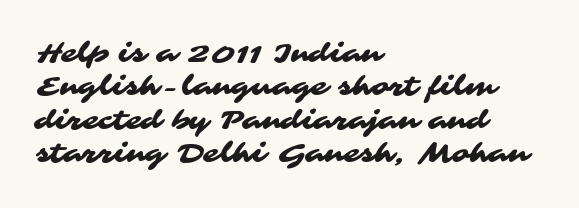
Q: Is the text underlined? A: No.
Q: How is the paragraph aligned? A: Left-aligned.
Q: Is the spacing between letters normal or unusually wide? A: Normal.
Q: Is the spacing between lines tight, normal or loose? A: Normal.
